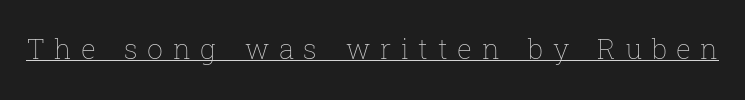
{"italic": "no", "bold": "no", "weight": "thin", "width": "normal", "stroke_contrast": "low", "x_height": "medium", "monospaced": "no", "underline": "yes", "letter_spacing": "wide", "letter_spacing_em": 0.34, "glyph_px": 28}
